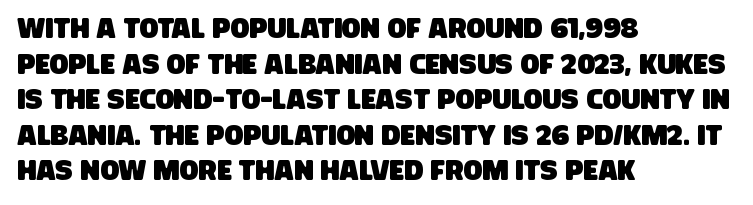
{"serif": "no", "width": "condensed", "stroke_contrast": "low", "x_height": "large", "monospaced": "no", "underline": "no", "align": "left", "line_spacing": "normal", "line_spacing_ratio": 1.27, "letter_spacing": "normal", "letter_spacing_em": 0.0, "glyph_px": 28}
